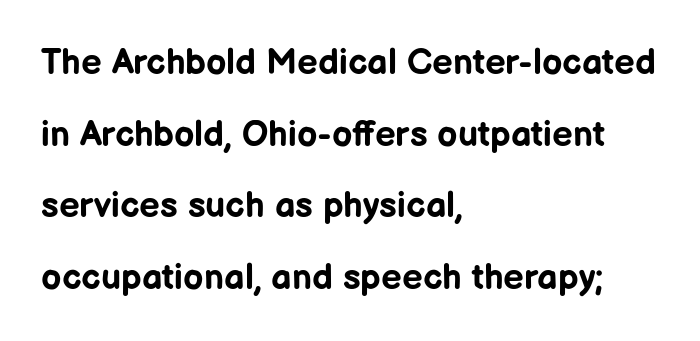
In terms of posture, this sample is upright. The passage shown stacks its lines with a broad gap. These lines stack with their left ends in a neat column. You could not count columns in this text — the font is proportionally spaced. Any mark beneath the type? The region is blank. Are there feet on the stems? There aren't — it's a sans.
